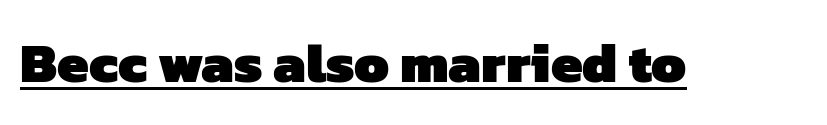
These lines keep a tight, regular rhythm from letter to letter. A typographer would call this underscored text. This is sans-serif lettering, the kind often seen on screens and signage. These lines carry a lot of weight — the face is fully bold. This sample has the flowing, uneven cadence of proportional lettering.
